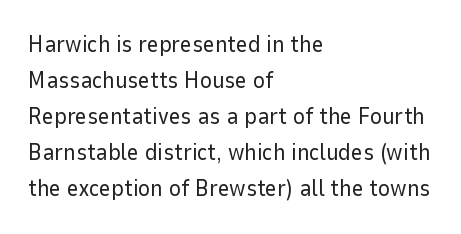
The image shows 23 px text type, upright; set left-aligned, normal line spacing (1.57x), normal letter spacing, not underlined.
